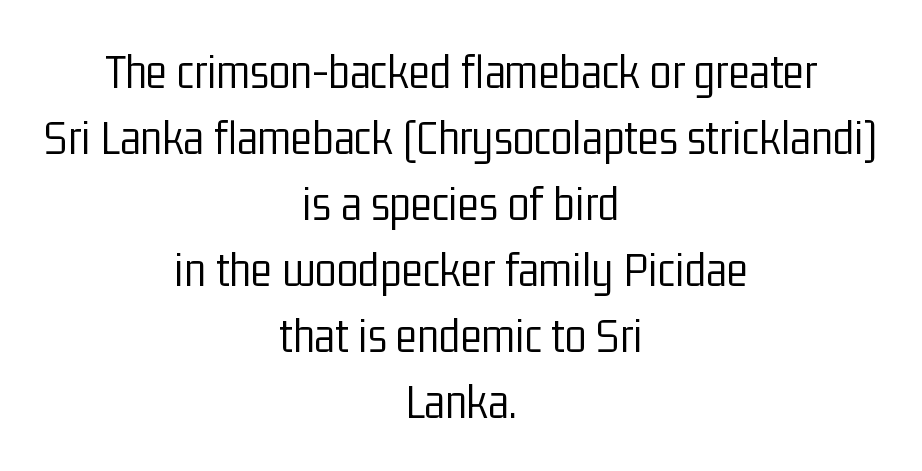
Weight class: somewhere from thin through regular. The text block is weighted toward neither margin, spreading evenly from the middle. This sample uses an upright cut, with every glyph sitting square on the baseline. You could not count columns in this text — the font is proportionally spaced.
